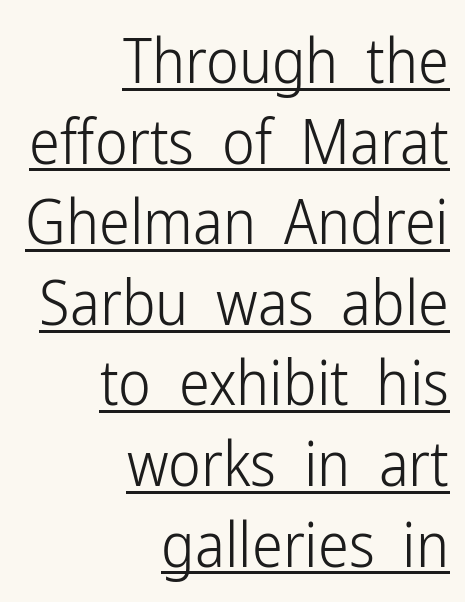
The image shows 62 px light, condensed sans-serif type, upright; set right-aligned, normal line spacing (1.3x), normal letter spacing, underlined; low stroke contrast and a medium x-height.
